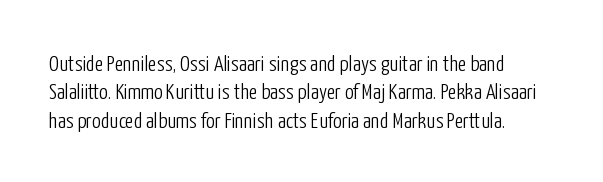
Does the lettering tilt? It doesn't — this is upright. Does extra space separate the letters? No, they use regular spacing. Whoever set this chose a conventional vertical rhythm. The foot of each line stays bare and open. The font sits on the lighter half of the weight spectrum, regular included.
